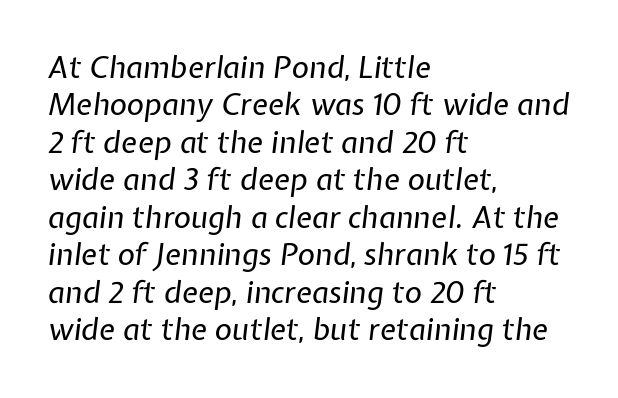
Q: Is the text bold? A: No.
Q: Is the text italic (slanted)? A: Yes, it leans right by about 7 degrees.
Q: Is the text underlined? A: No.
Q: How is the paragraph aligned? A: Left-aligned.
Q: Is the spacing between letters normal or unusually wide? A: Normal.
Q: Is the spacing between lines tight, normal or loose? A: Normal.
Q: Width (condensed, normal, or wide)? A: Normal.
Q: Stroke contrast? A: Low.
Q: x-height? A: Medium.
Q: Monospaced? A: No.
